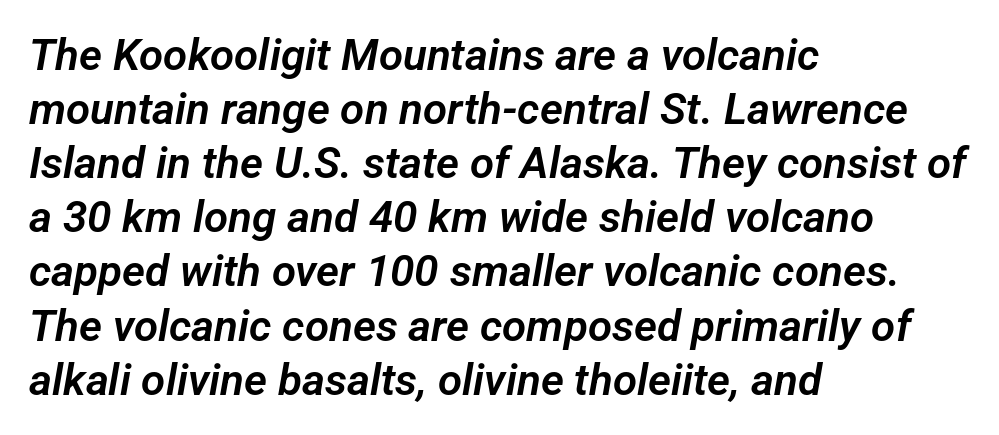
The characters display no serif detailing; their extremities are plain. The gaps between neighbouring characters are ordinary and unremarkable. Leftover space on each line is placed entirely after the last word. Clear beneath every line of the passage. The face used here is proportionally spaced, like ordinary book or web type.
